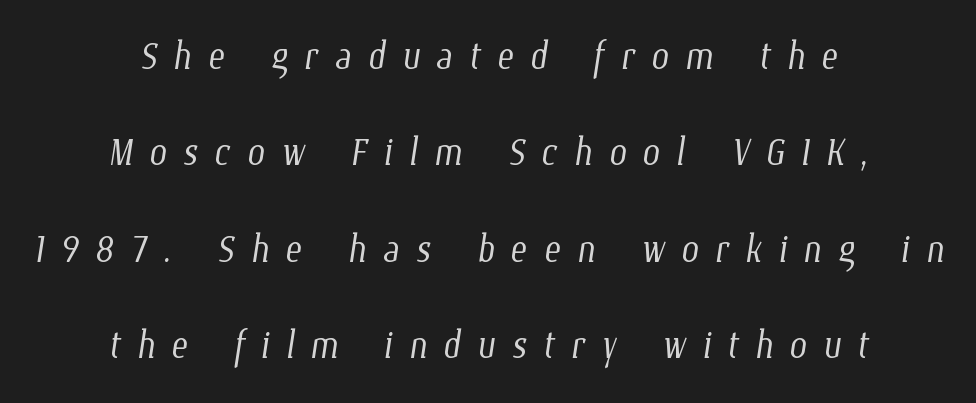
{"bold": "no", "weight": "light", "width": "condensed", "stroke_contrast": "low", "x_height": "medium", "monospaced": "no", "underline": "no", "align": "center", "line_spacing": "loose", "line_spacing_ratio": 1.93, "letter_spacing": "wide", "letter_spacing_em": 0.32, "glyph_px": 50}
